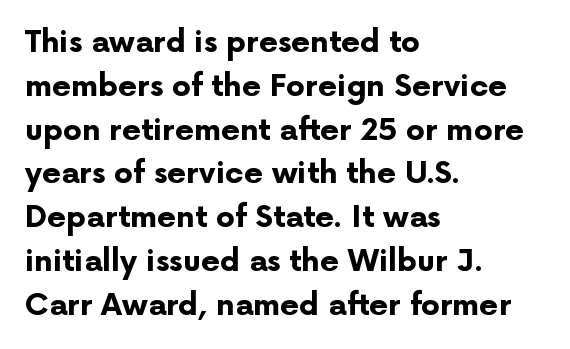
The image shows 30 px bold sans-serif type, upright; set left-aligned, normal line spacing (1.46x), normal letter spacing, not underlined; low stroke contrast and a medium x-height.
